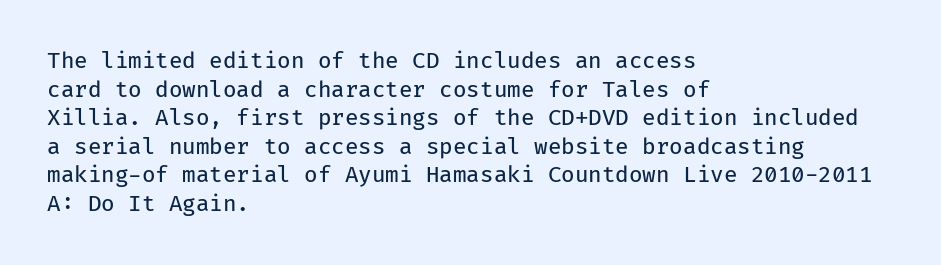
Check the space under the baseline: it is left empty. Characters follow at the spacing the type designer built in. These glyphs show unthickened strokes, regular width or finer. This is the regular roman posture of the typeface. A typesetter would call this leading conventional body-copy spacing. The compositor pushed each line to the left boundary.
